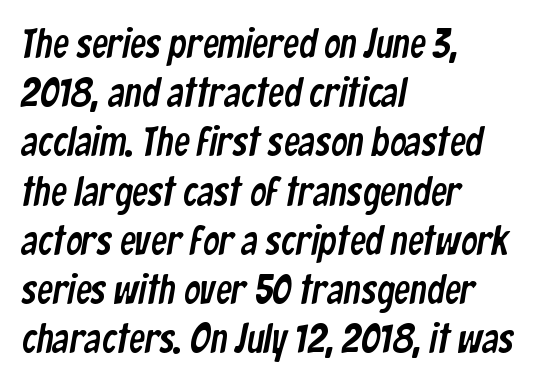
Q: Is the typeface a serif or a sans-serif typeface? A: Sans-serif.
Q: Is the text underlined? A: No.
Q: How is the paragraph aligned? A: Left-aligned.
Q: Is the spacing between letters normal or unusually wide? A: Normal.
Q: Width (condensed, normal, or wide)? A: Condensed.
Q: Stroke contrast? A: Low.
Q: x-height? A: Medium.
Q: Monospaced? A: No.
